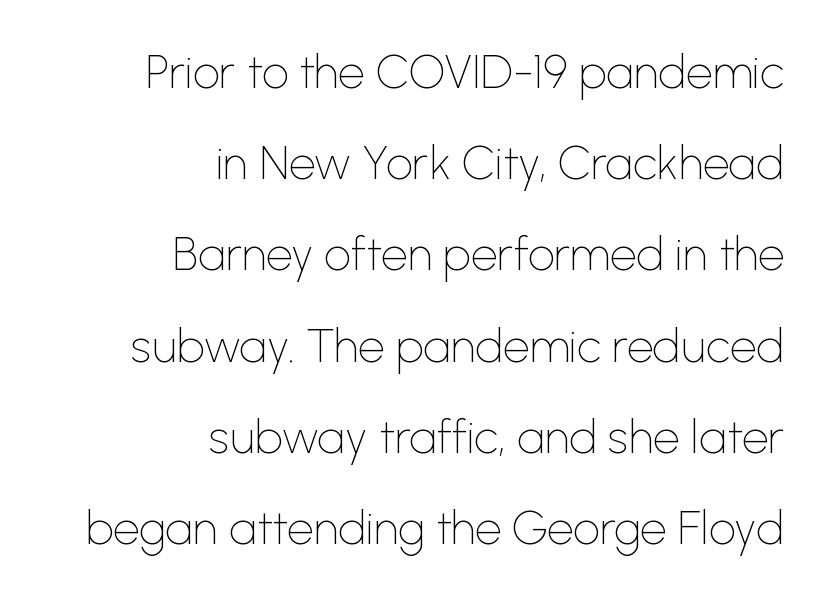
The image shows 47 px thin sans-serif type, upright; set right-aligned, loose line spacing (1.94x), normal letter spacing, not underlined; low stroke contrast and a medium x-height.
